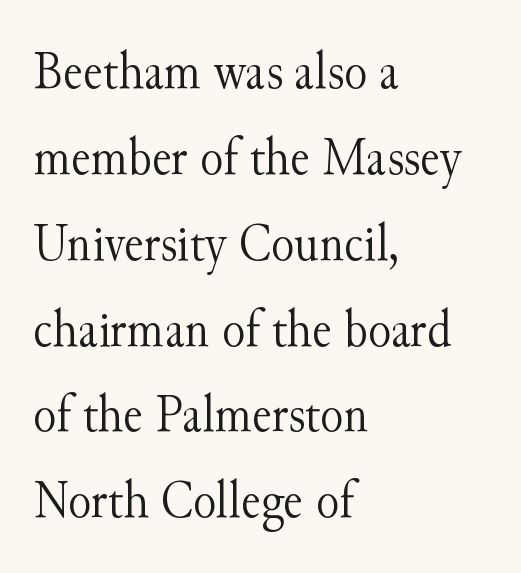
The image shows 54 px light serif type, upright; set left-aligned, normal line spacing (1.59x), normal letter spacing, not underlined; medium stroke contrast and a small x-height.
